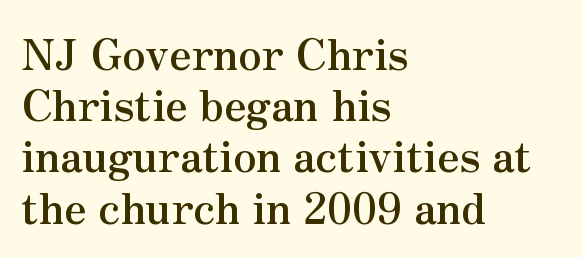
Q: Is the text bold? A: Yes.
Q: Is the text italic (slanted)? A: No, it is upright.
Q: Is the typeface a serif or a sans-serif typeface? A: Serif.
Q: Is the text underlined? A: No.
Q: How is the paragraph aligned? A: Left-aligned.
Q: Is the spacing between letters normal or unusually wide? A: Normal.
Q: Width (condensed, normal, or wide)? A: Normal.
Q: Stroke contrast? A: Medium.
Q: x-height? A: Small.
Q: Monospaced? A: No.
